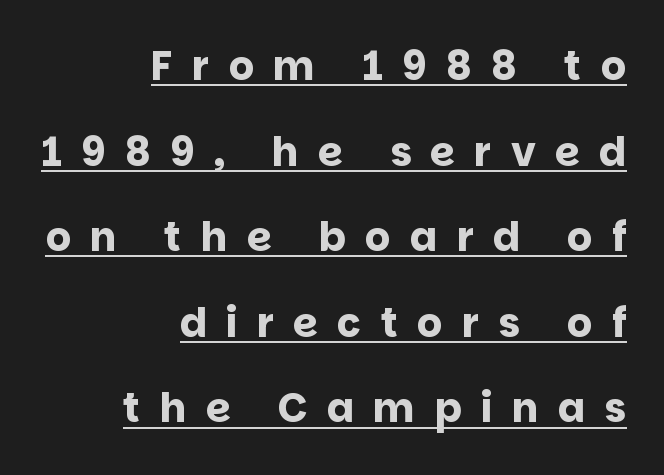
Q: Is the text bold? A: Yes.
Q: Is the text italic (slanted)? A: No, it is upright.
Q: Is the typeface a serif or a sans-serif typeface? A: Sans-serif.
Q: Is the text underlined? A: Yes.
Q: How is the paragraph aligned? A: Right-aligned.
Q: Is the spacing between letters normal or unusually wide? A: Unusually wide.
Q: Is the spacing between lines tight, normal or loose? A: Loose.
Q: Width (condensed, normal, or wide)? A: Normal.
Q: Stroke contrast? A: Low.
Q: x-height? A: Large.
Q: Monospaced? A: No.
